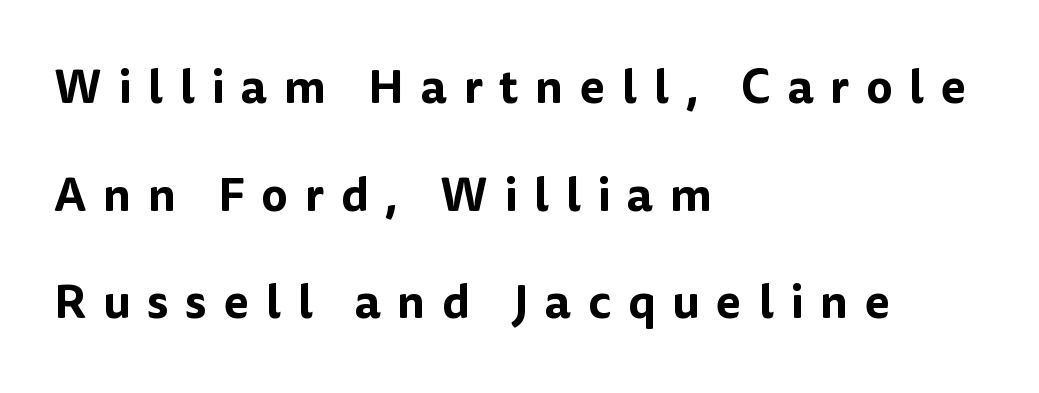
{"serif": "no", "italic": "no", "width": "normal", "stroke_contrast": "low", "x_height": "medium", "monospaced": "no", "underline": "no", "align": "left", "line_spacing": "loose", "line_spacing_ratio": 2.29, "letter_spacing": "wide", "letter_spacing_em": 0.35, "glyph_px": 47}
